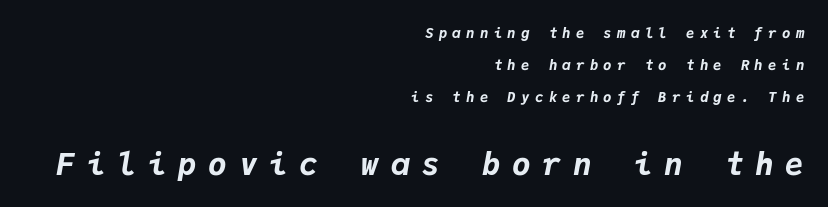
Q: Is the text bold? A: Yes.
Q: Is the text italic (slanted)? A: Yes, it leans right by about 9 degrees.
Q: Is the text underlined? A: No.
Q: How is the paragraph aligned? A: Right-aligned.
Q: Is the spacing between letters normal or unusually wide? A: Unusually wide.
Q: Is the spacing between lines tight, normal or loose? A: Loose.
Q: Which block of text is set in a larger size, the first (top) or the second (bottom)? A: The second (bottom) one.
Q: Width (condensed, normal, or wide)? A: Normal.
Q: Stroke contrast? A: Low.
Q: x-height? A: Medium.
Q: Monospaced? A: Yes.
